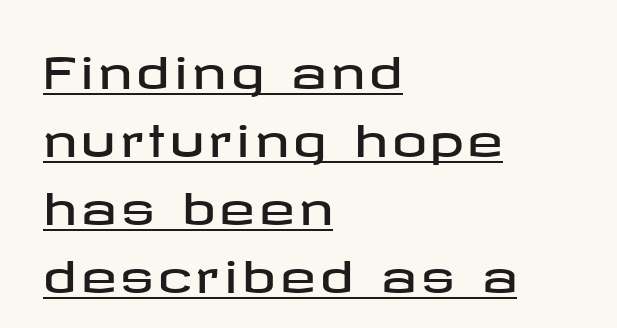
{"serif": "no", "italic": "no", "width": "wide", "stroke_contrast": "low", "x_height": "medium", "underline": "yes", "align": "left", "line_spacing": "normal", "line_spacing_ratio": 1.58, "glyph_px": 43}
